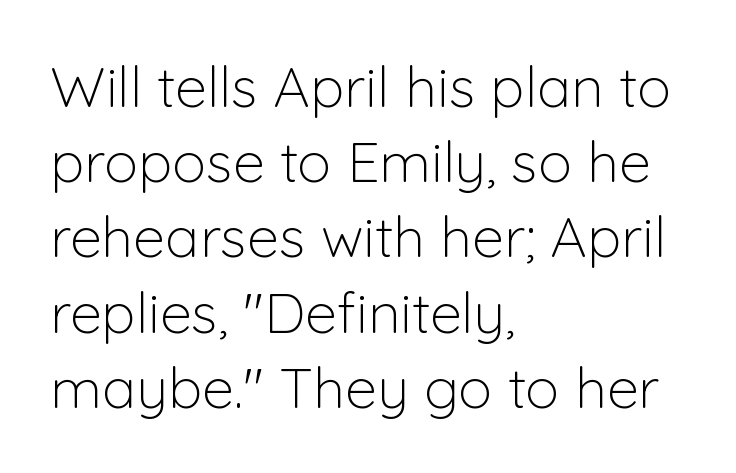
The image shows 57 px light sans-serif type, upright; set left-aligned, normal line spacing (1.32x), normal letter spacing, not underlined; low stroke contrast and a medium x-height.
